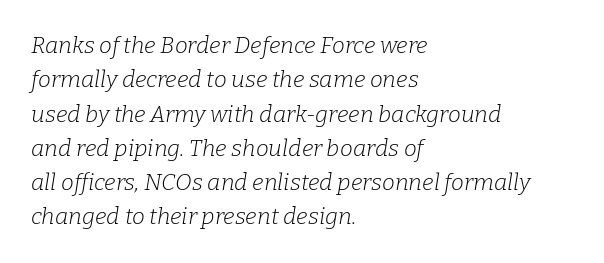
{"italic": "yes", "lean": "right", "slant_degrees": 9, "bold": "no", "underline": "no", "align": "left", "line_spacing": "normal", "line_spacing_ratio": 1.49, "letter_spacing": "normal", "letter_spacing_em": 0.0, "glyph_px": 23}
